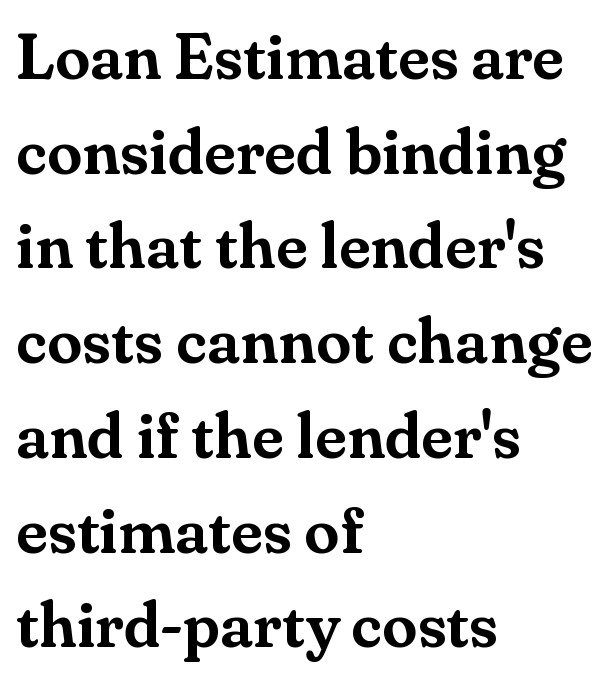
Examine the stroke ends and you'll spot serifs. Observe the ordinary spacing: letters are neighbours, not strangers. Think of a printed novel: that variable character pitch is what you see here. Each new line begins a customary step beneath the previous one. Style check: upright. Check under the words: just untouched page.
